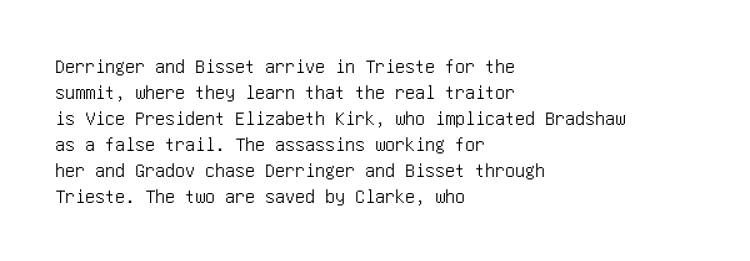
{"italic": "no", "underline": "no", "align": "left", "line_spacing": "normal", "line_spacing_ratio": 1.3, "letter_spacing": "normal", "letter_spacing_em": 0.0, "glyph_px": 20}
